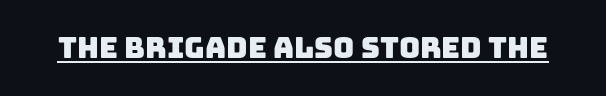
Beneath each row of characters lies a ruled line. Regarding serifs, this sample does without them. The passage shown has conventional tracking throughout. The rendering uses natural spacing where letterforms have individual widths.
